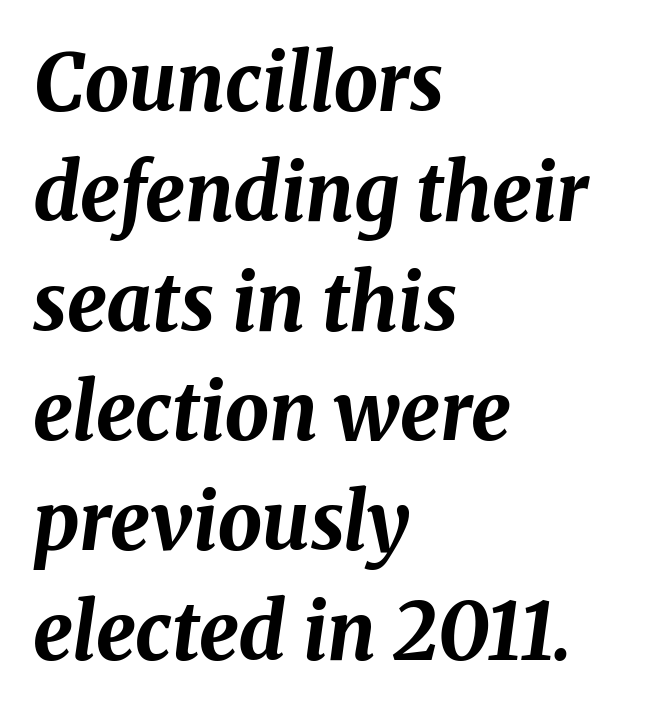
Q: Is the text bold? A: Yes.
Q: Is the text italic (slanted)? A: Yes, it leans right by about 8 degrees.
Q: Is the text underlined? A: No.
Q: How is the paragraph aligned? A: Left-aligned.
Q: Is the spacing between letters normal or unusually wide? A: Normal.
Q: Is the spacing between lines tight, normal or loose? A: Normal.
Q: Width (condensed, normal, or wide)? A: Normal.
Q: Stroke contrast? A: Medium.
Q: x-height? A: Medium.
Q: Monospaced? A: No.
